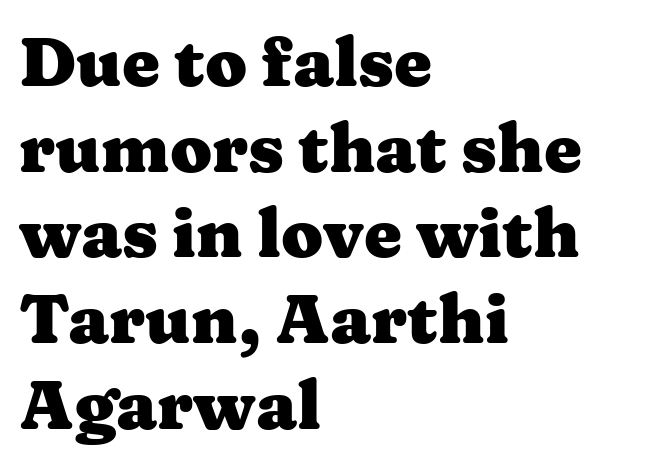
The image shows 68 px heavy, wide serif type, upright; set left-aligned, normal line spacing (1.26x), normal letter spacing, not underlined; medium stroke contrast and a medium x-height.
